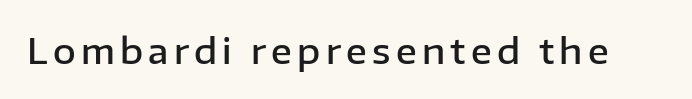
{"serif": "no", "italic": "no", "bold": "semi", "weight": "semibold", "width": "normal", "stroke_contrast": "low", "x_height": "medium", "monospaced": "no", "underline": "no", "glyph_px": 35}
